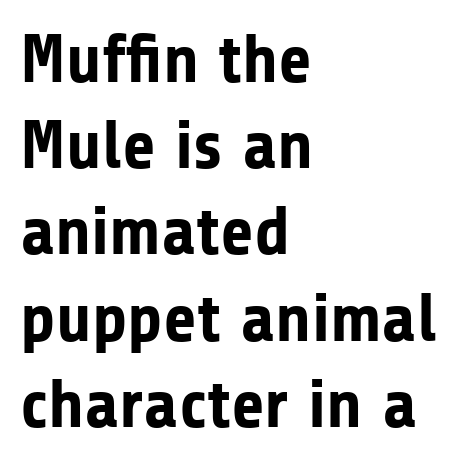
Strokes here are thick enough to call this a true bold. Style check: upright. Looks like regular typesetting: each glyph gets only the width it needs. Every row of glyphs begins at an identical x-position on the left.
